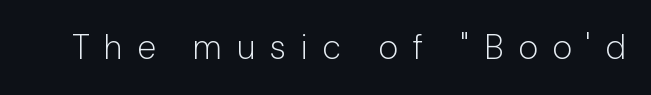
Q: Is the text bold? A: No.
Q: Is the text italic (slanted)? A: No, it is upright.
Q: Is the typeface a serif or a sans-serif typeface? A: Sans-serif.
Q: Is the text underlined? A: No.
Q: Is the spacing between letters normal or unusually wide? A: Unusually wide.
Q: Width (condensed, normal, or wide)? A: Normal.
Q: Stroke contrast? A: Low.
Q: x-height? A: Medium.
Q: Monospaced? A: No.
